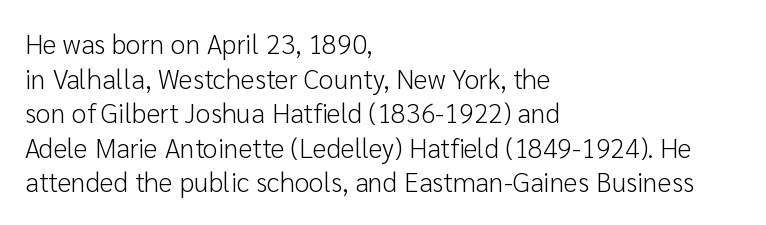
The image shows 27 px text type, upright; set left-aligned, normal line spacing (1.28x), normal letter spacing, not underlined.
